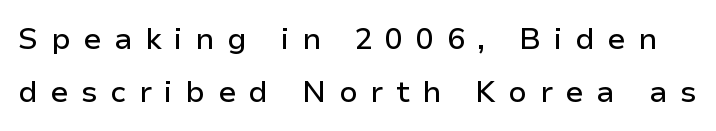
Q: Is the text italic (slanted)? A: No, it is upright.
Q: Is the typeface a serif or a sans-serif typeface? A: Sans-serif.
Q: Is the text underlined? A: No.
Q: Is the spacing between letters normal or unusually wide? A: Unusually wide.
Q: Width (condensed, normal, or wide)? A: Normal.
Q: Stroke contrast? A: Low.
Q: x-height? A: Medium.
Q: Monospaced? A: No.
